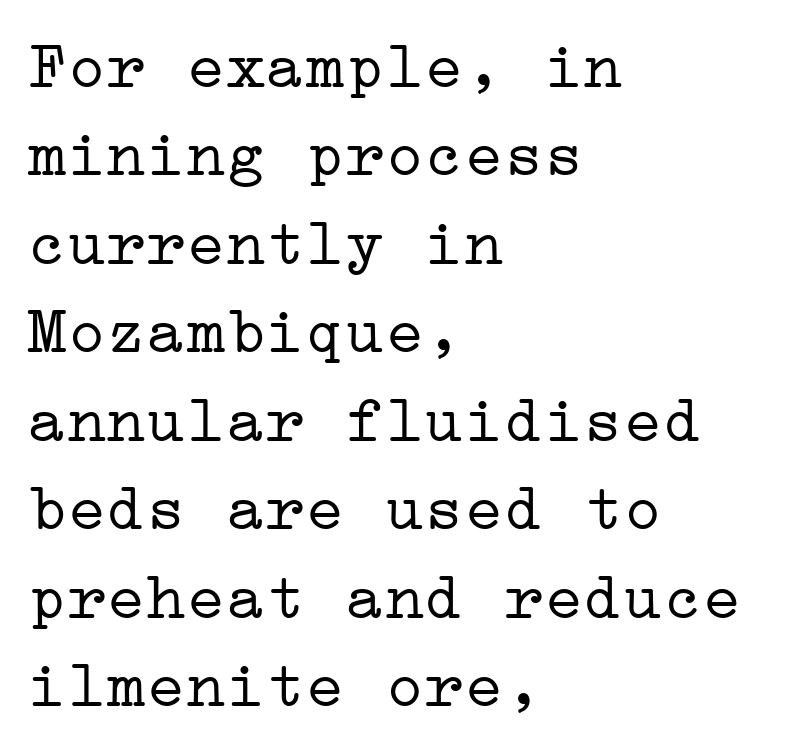
The image shows 66 px light, wide serif type, upright; set left-aligned, normal line spacing (1.34x), normal letter spacing, not underlined; low stroke contrast and a medium x-height.
